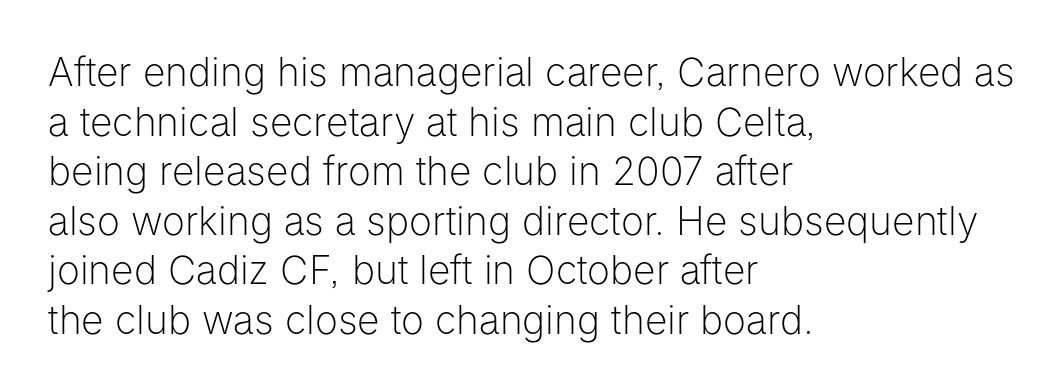
{"serif": "no", "italic": "no", "bold": "no", "weight": "light", "width": "normal", "stroke_contrast": "low", "x_height": "medium", "monospaced": "no", "underline": "no", "align": "left", "line_spacing": "normal", "line_spacing_ratio": 1.27, "letter_spacing": "normal", "letter_spacing_em": 0.0, "glyph_px": 39}
